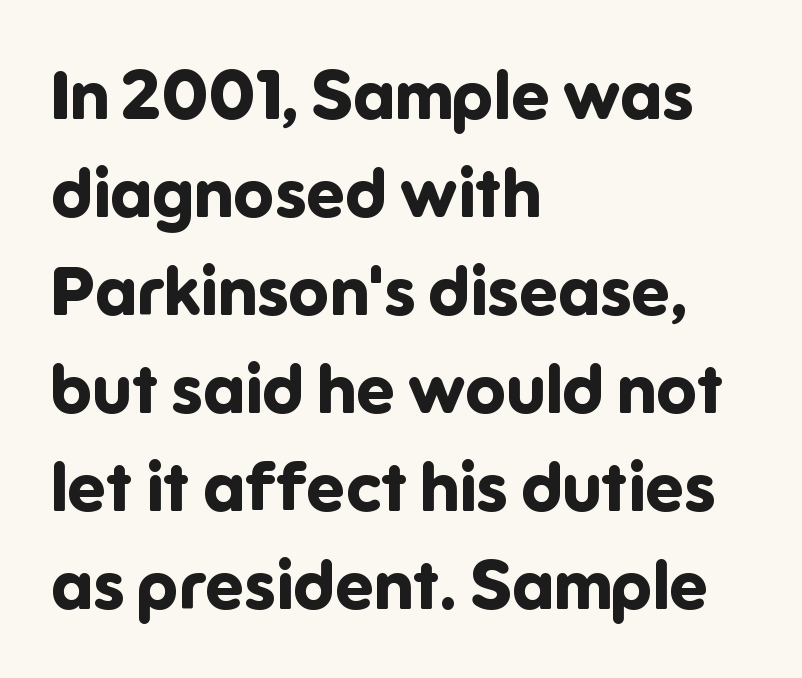
The image shows 68 px bold sans-serif type, upright; set left-aligned, normal line spacing (1.44x), normal letter spacing, not underlined; low stroke contrast and a medium x-height.
